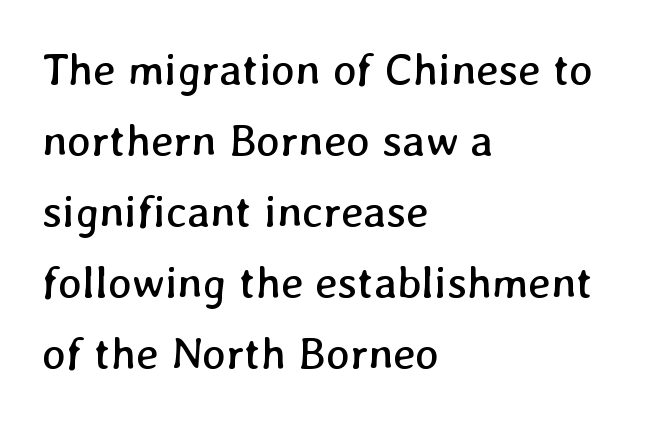
The image shows 45 px regular-weight type; set left-aligned, normal line spacing (1.58x), normal letter spacing, not underlined; low stroke contrast and a medium x-height.
